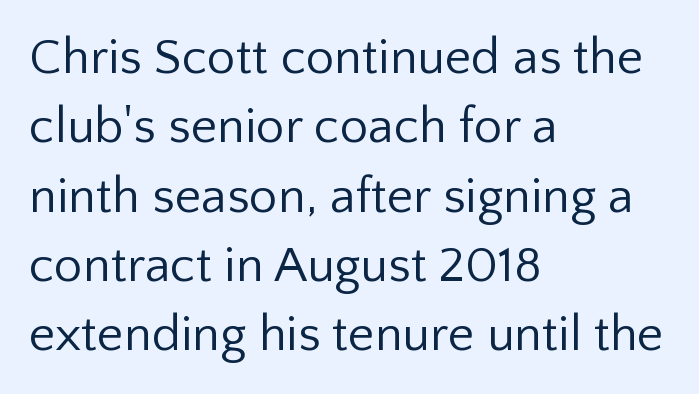
This is sans-serif lettering, the kind often seen on screens and signage. There is no visible air inserted between adjacent glyphs. Vertically, the passage feels balanced, rows spaced as you'd expect. Do the letters lean? They stand straight. Clear beneath every line of the passage.
